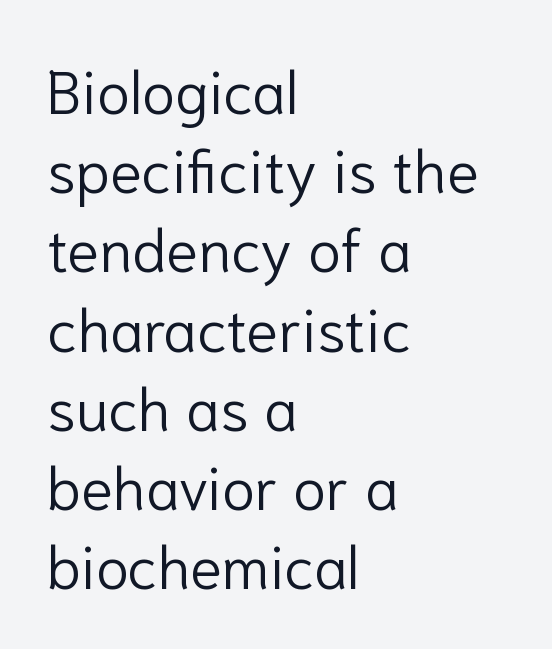
{"serif": "no", "italic": "no", "bold": "no", "weight": "light", "width": "normal", "stroke_contrast": "low", "x_height": "medium", "monospaced": "no", "underline": "no", "align": "left", "line_spacing": "normal", "line_spacing_ratio": 1.32, "letter_spacing": "normal", "letter_spacing_em": 0.0, "glyph_px": 60}
